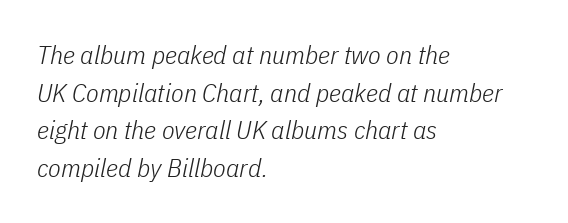
Caption: multi-line text, flush left, ragged right. Tall strokes in this sample are angled rather than plumb. Stroke mass is kept to a normal reading level or below. Regarding leading, the lines here are spaced in the standard way.
